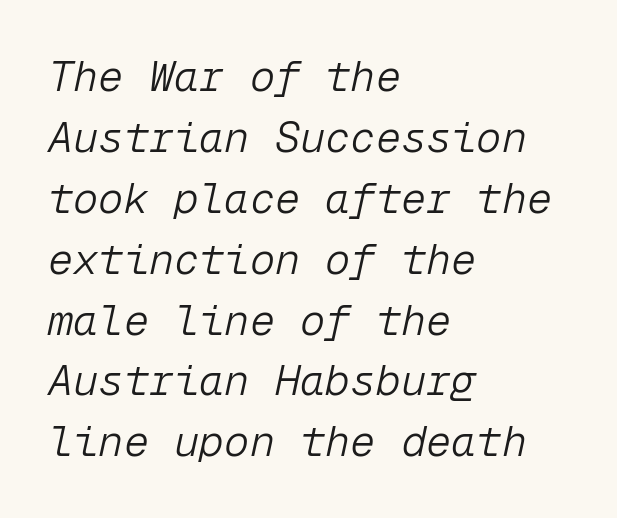
Q: Is the text bold? A: No.
Q: Is the text italic (slanted)? A: Yes, it leans right by about 12 degrees.
Q: Is the text underlined? A: No.
Q: How is the paragraph aligned? A: Left-aligned.
Q: Is the spacing between letters normal or unusually wide? A: Normal.
Q: Is the spacing between lines tight, normal or loose? A: Normal.
Q: Width (condensed, normal, or wide)? A: Normal.
Q: Stroke contrast? A: Low.
Q: x-height? A: Medium.
Q: Monospaced? A: Yes.
